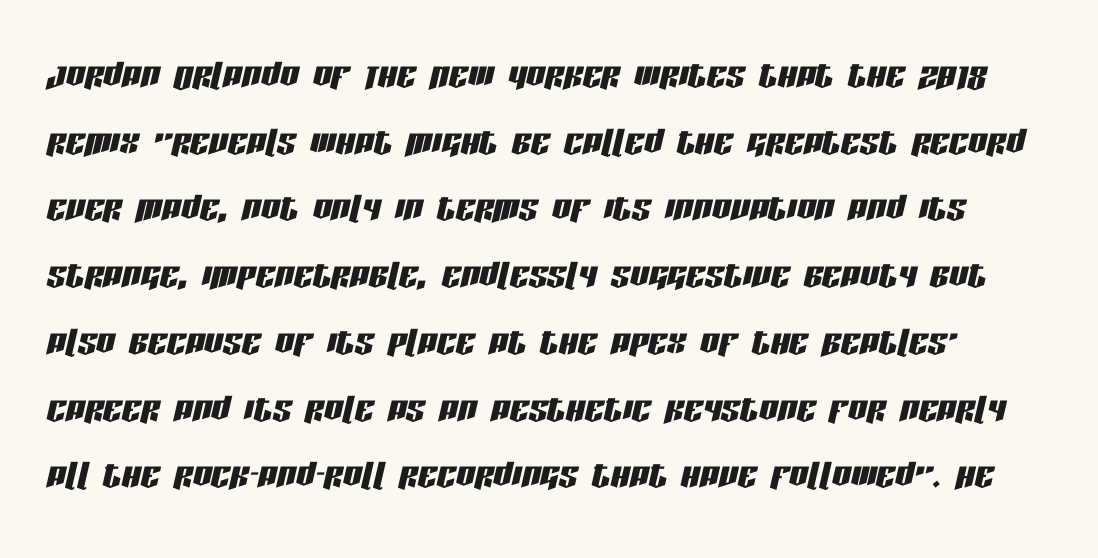
The image shows 47 px condensed type, italic (leaning right); set left-aligned, normal line spacing (1.42x), normal letter spacing, not underlined; low stroke contrast and a large x-height.
